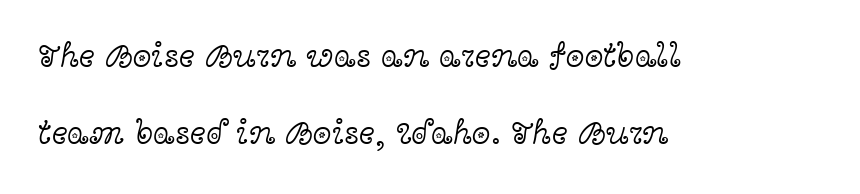
Clear beneath every line of the passage. There is no visible air inserted between adjacent glyphs. In terms of leading, this rendering errs on the spacious side. Each letter keeps its own natural width here, so spacing adapts to shape. Left-aligned paragraph, ragged on the right. To sum up the face: it has serifs.
